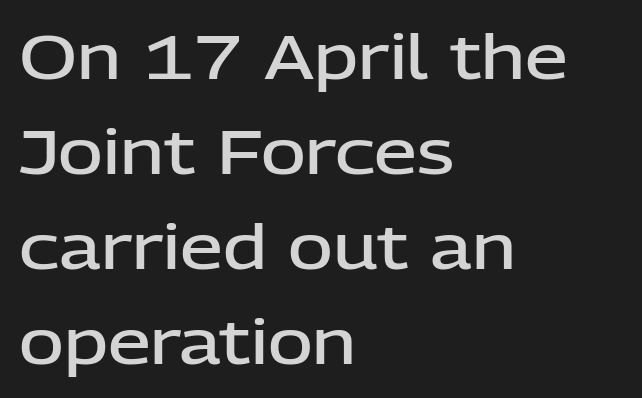
Q: Is the text bold? A: Semi-bold.
Q: Is the text italic (slanted)? A: No, it is upright.
Q: Is the typeface a serif or a sans-serif typeface? A: Sans-serif.
Q: Is the text underlined? A: No.
Q: How is the paragraph aligned? A: Left-aligned.
Q: Is the spacing between letters normal or unusually wide? A: Normal.
Q: Is the spacing between lines tight, normal or loose? A: Normal.
Q: Width (condensed, normal, or wide)? A: Normal.
Q: Stroke contrast? A: Low.
Q: x-height? A: Medium.
Q: Monospaced? A: No.
